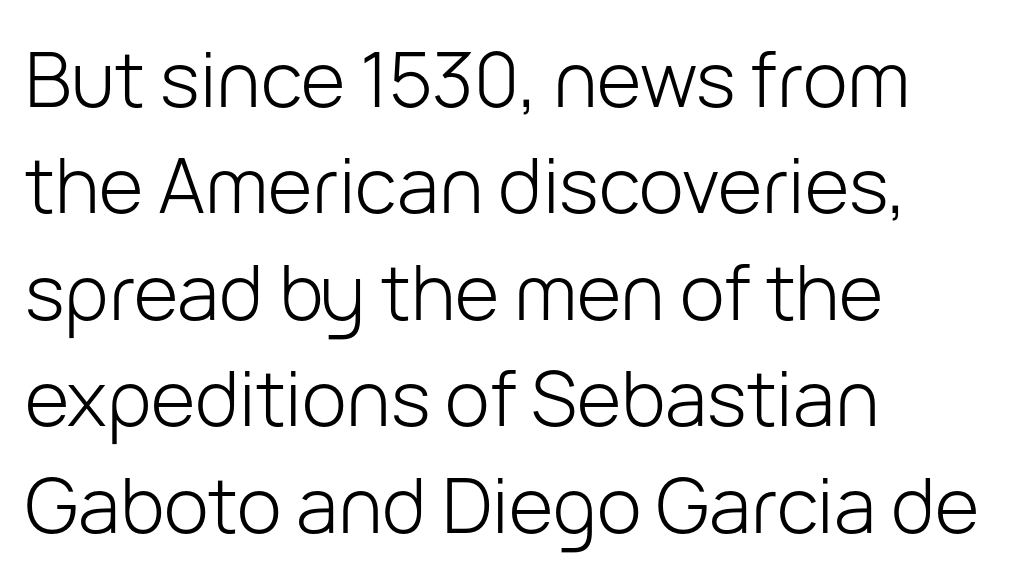
{"serif": "no", "italic": "no", "bold": "no", "weight": "light", "width": "normal", "stroke_contrast": "low", "x_height": "medium", "monospaced": "no", "underline": "no", "align": "left", "line_spacing": "normal", "line_spacing_ratio": 1.4, "letter_spacing": "normal", "letter_spacing_em": 0.0, "glyph_px": 76}
